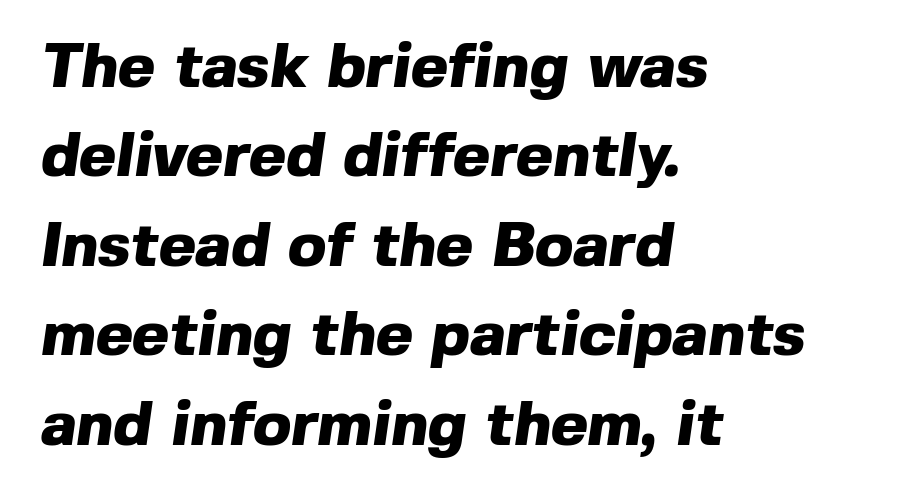
{"serif": "no", "bold": "yes", "weight": "heavy", "width": "normal", "x_height": "medium", "monospaced": "no", "underline": "no", "align": "left", "line_spacing": "normal", "line_spacing_ratio": 1.42, "letter_spacing": "normal", "letter_spacing_em": 0.0, "glyph_px": 63}
